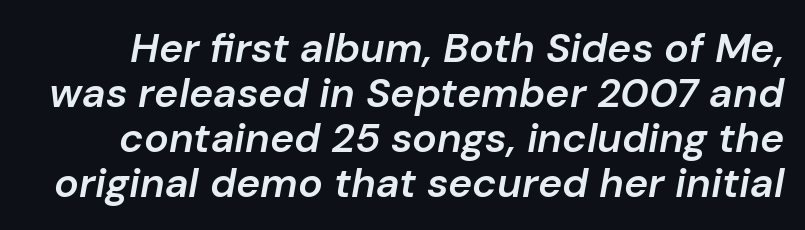
The image shows 41 px semibold type, italic (leaning right); set tight line spacing (1.1x), normal letter spacing, not underlined; low stroke contrast and a medium x-height.
